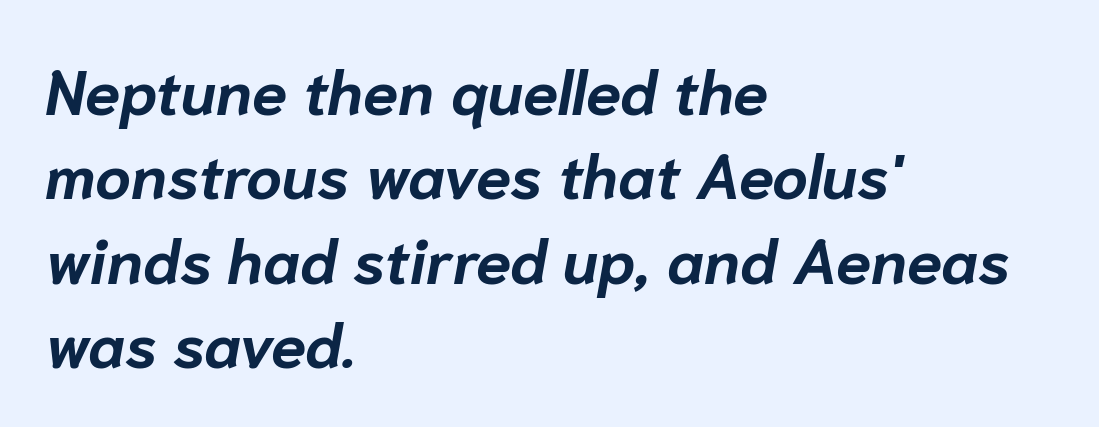
Q: Is the text bold? A: Yes.
Q: Is the text italic (slanted)? A: Yes, it leans right by about 10 degrees.
Q: Is the text underlined? A: No.
Q: How is the paragraph aligned? A: Left-aligned.
Q: Is the spacing between letters normal or unusually wide? A: Normal.
Q: Is the spacing between lines tight, normal or loose? A: Normal.
Q: Width (condensed, normal, or wide)? A: Normal.
Q: Stroke contrast? A: Low.
Q: x-height? A: Medium.
Q: Monospaced? A: No.
